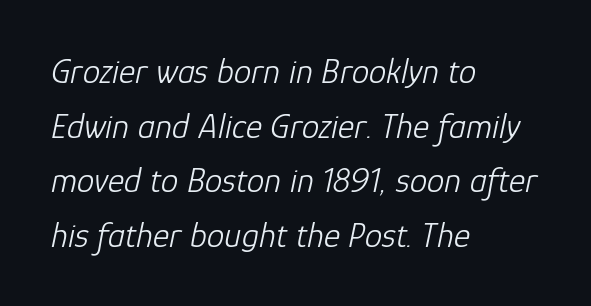
Q: Is the text bold? A: No.
Q: Is the text italic (slanted)? A: Yes, it leans right by about 12 degrees.
Q: Is the text underlined? A: No.
Q: How is the paragraph aligned? A: Left-aligned.
Q: Is the spacing between letters normal or unusually wide? A: Normal.
Q: Is the spacing between lines tight, normal or loose? A: Normal.
Q: Width (condensed, normal, or wide)? A: Normal.
Q: Stroke contrast? A: Low.
Q: x-height? A: Medium.
Q: Monospaced? A: No.
